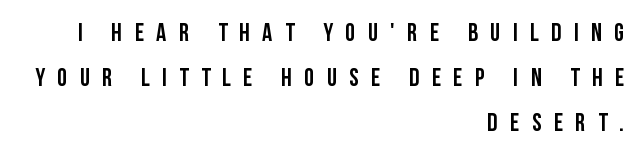
Honestly, the letter spacing is so wide it's the main thing you notice. A flush-right, rag-left setting is used for this passage. You can tell it's not italic because the verticals are truly vertical. Descenders hang freely into open space.
